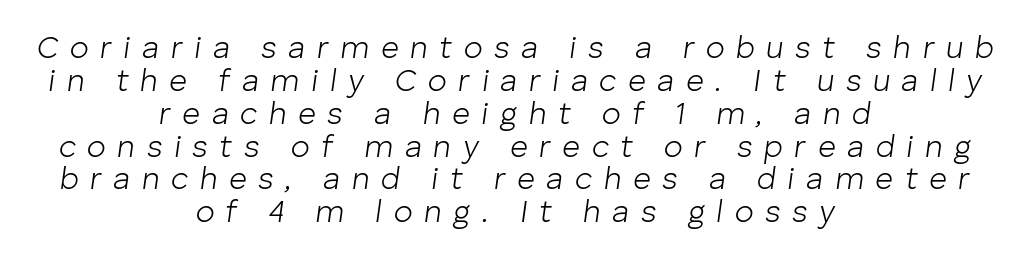
The typography opts for an oblique posture over an upright one. The tracking jumps out immediately: characters are airy and widely separated. The weight tops out at a normal text grade. These lines are centered, leaving both edges ragged.
